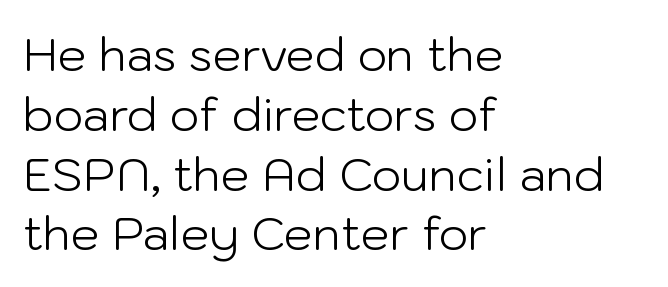
This rendering features lettering with no underline. The block of text has a typical density, with ordinary space between rows. You could call the tracking neutral — neither tight nor loose. The typesetter chose a ragged-right arrangement here. This reads as an unemphasized weight, regular at the heaviest.
